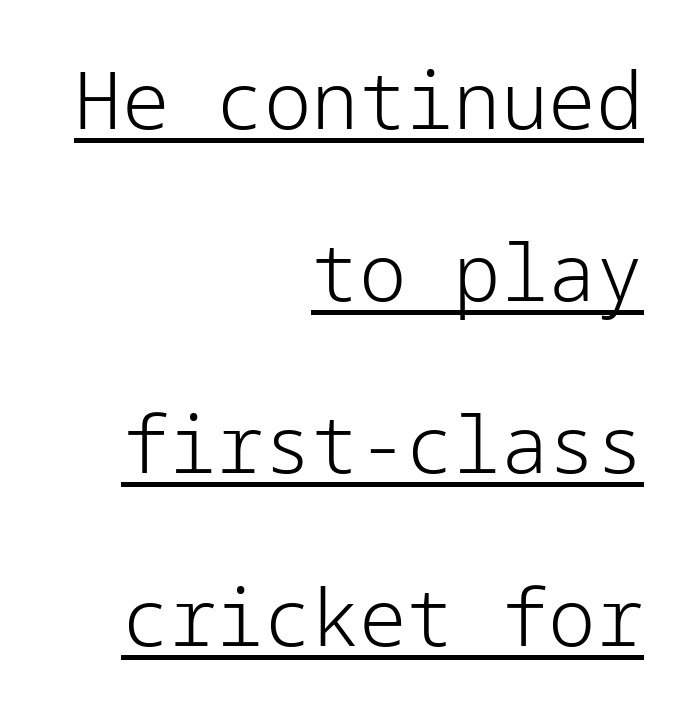
A typographer would call this underscored text. This is not heavy type; no bold has been used. Letterform terminals end flat and unadorned throughout the passage. This rendering leaves character spacing at its baseline value. Rendered with straight, roman letterforms.
